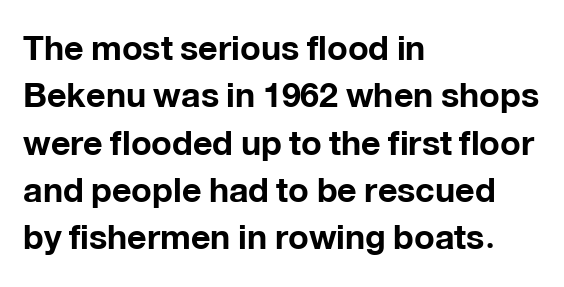
The image shows 34 px bold sans-serif type, upright; set left-aligned, normal line spacing (1.39x), normal letter spacing, not underlined; low stroke contrast and a medium x-height.
